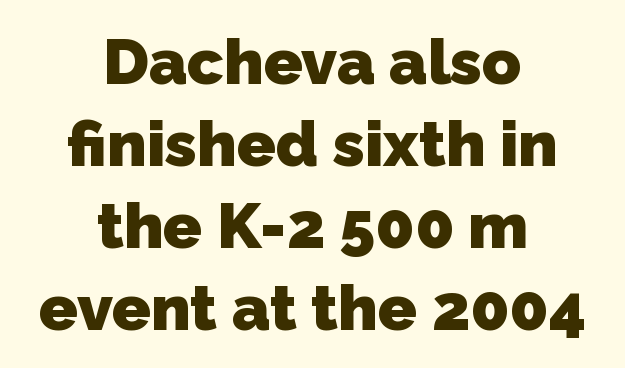
The image shows 64 px heavy sans-serif type; set centered, normal line spacing (1.28x), normal letter spacing, not underlined; low stroke contrast and a medium x-height.
